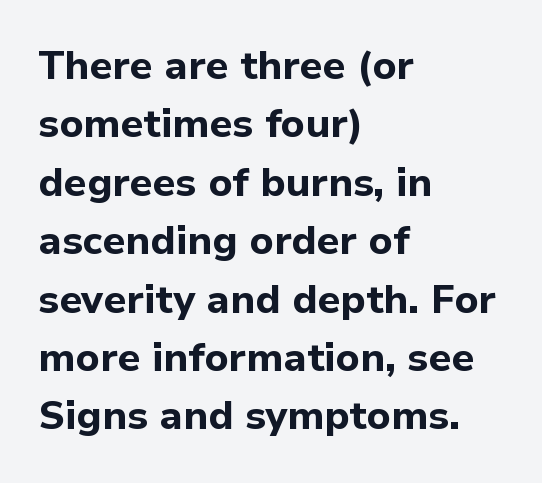
The compositor pushed each line to the left boundary. Caption: standard tracking, unaltered. A clean baseline with only descenders dipping below it. Varying glyph widths throughout — classic text-font behaviour. Reading down the column, the eye jumps a familiar distance to each next line. A dark, heavy texture on the line: the type is bold.
